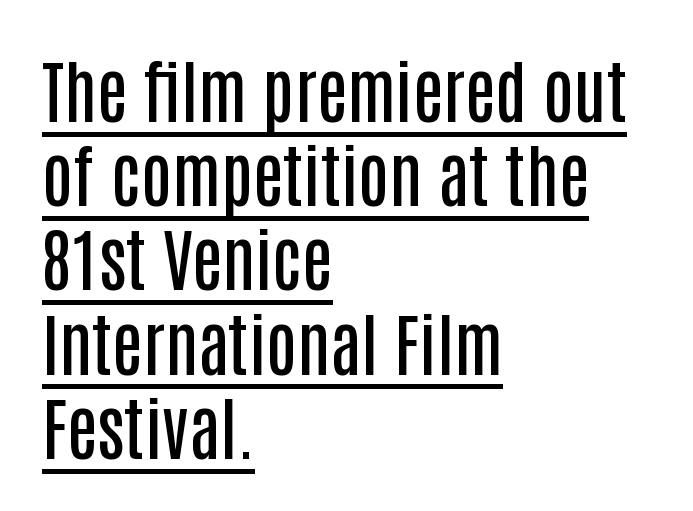
The type family on display is of the sans-serif kind. A typesetter would call this proportional, since set widths differ per character. Descenders here cross a horizontal rule under the line. Stems and bowls a touch heavier than normal — semibold.
